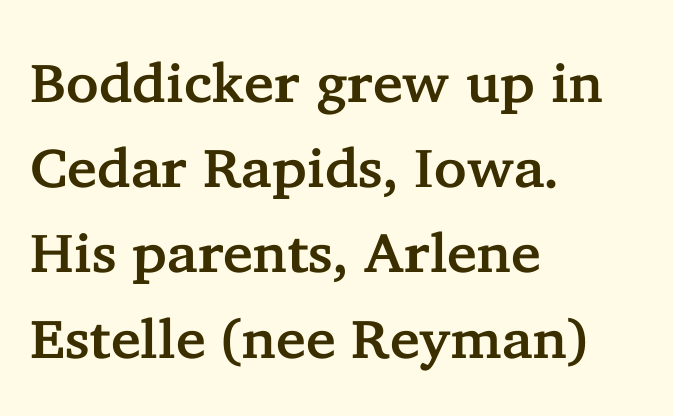
The image shows 55 px serif type, upright; set left-aligned, normal line spacing (1.55x), normal letter spacing, not underlined; low stroke contrast and a medium x-height.
